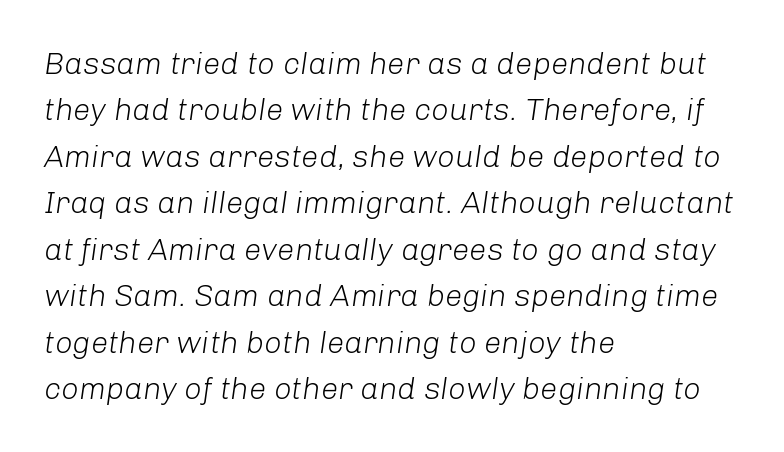
Note the varied advance widths — an 'i' is clearly narrower than an 'm'. The line texture is even and compact thanks to regular tracking. Which margin do the lines hug? The left one — the right edge is uneven. Italic: yes, the glyphs are oblique. Successive baselines arrive at the customary interval. Stems and bowls with no extra thickness — not bold.
